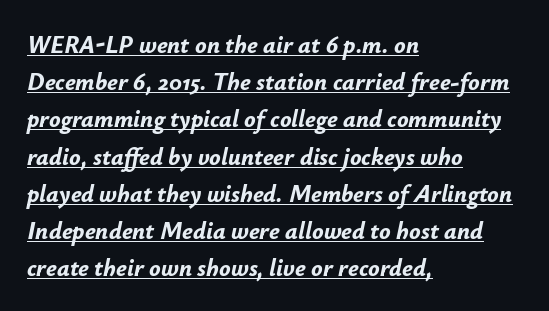
Q: Is the text bold? A: Yes.
Q: Is the text italic (slanted)? A: Yes, it leans right by about 12 degrees.
Q: Is the text underlined? A: Yes.
Q: How is the paragraph aligned? A: Left-aligned.
Q: Is the spacing between letters normal or unusually wide? A: Normal.
Q: Is the spacing between lines tight, normal or loose? A: Normal.
